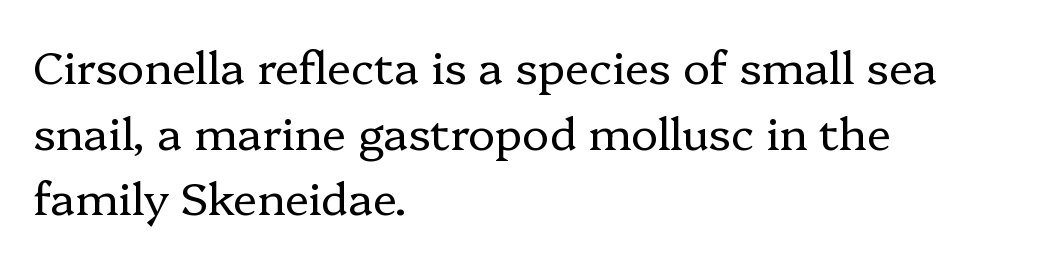
{"serif": "yes", "italic": "no", "bold": "no", "weight": "regular", "width": "normal", "stroke_contrast": "low", "x_height": "medium", "monospaced": "no", "underline": "no", "align": "left", "line_spacing": "normal", "line_spacing_ratio": 1.46, "letter_spacing": "normal", "letter_spacing_em": 0.0, "glyph_px": 45}
